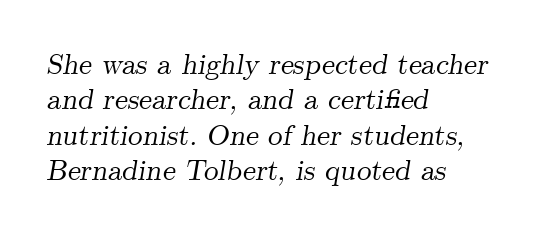
Q: Is the text italic (slanted)? A: Yes, it leans right by about 9 degrees.
Q: Is the typeface a serif or a sans-serif typeface? A: Serif.
Q: Is the text underlined? A: No.
Q: How is the paragraph aligned? A: Left-aligned.
Q: Is the spacing between letters normal or unusually wide? A: Normal.
Q: Width (condensed, normal, or wide)? A: Normal.
Q: Stroke contrast? A: Medium.
Q: x-height? A: Small.
Q: Monospaced? A: No.
